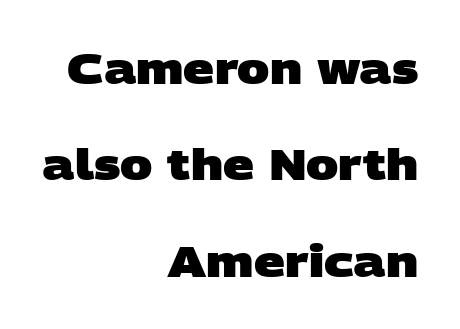
The image shows 43 px heavy, wide sans-serif type; set right-aligned, loose line spacing (2.24x), normal letter spacing, not underlined; low stroke contrast and a large x-height.
